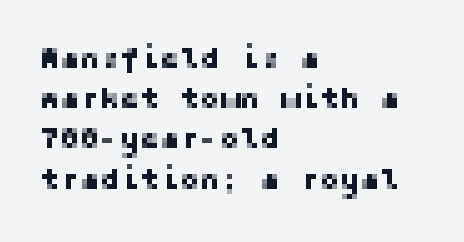
{"serif": "no", "italic": "no", "width": "normal", "stroke_contrast": "low", "x_height": "medium", "underline": "no", "align": "left", "line_spacing": "normal", "line_spacing_ratio": 1.34, "letter_spacing": "normal", "letter_spacing_em": 0.0, "glyph_px": 30}
